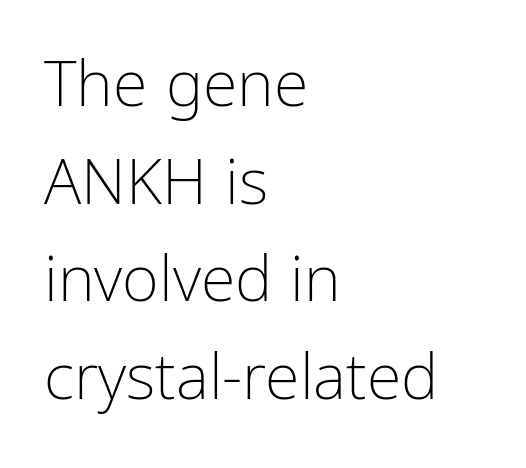
The typesetter chose a ragged-right arrangement here. The string is rendered with underlining switched off. Italic: no, the glyphs are upright roman. Character widths vary here, with narrow letters taking less room than wide ones.
